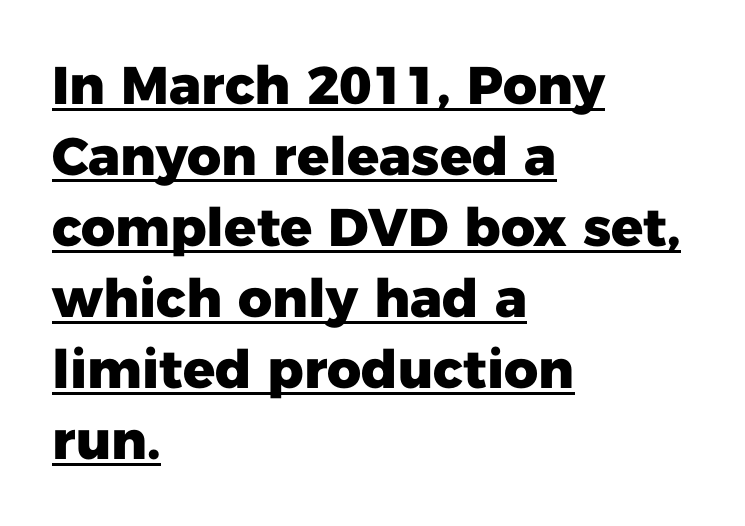
{"serif": "no", "italic": "no", "bold": "yes", "weight": "heavy", "width": "normal", "stroke_contrast": "low", "x_height": "medium", "monospaced": "no", "underline": "yes", "align": "left", "line_spacing": "normal", "line_spacing_ratio": 1.34, "letter_spacing": "normal", "letter_spacing_em": 0.0, "glyph_px": 53}
